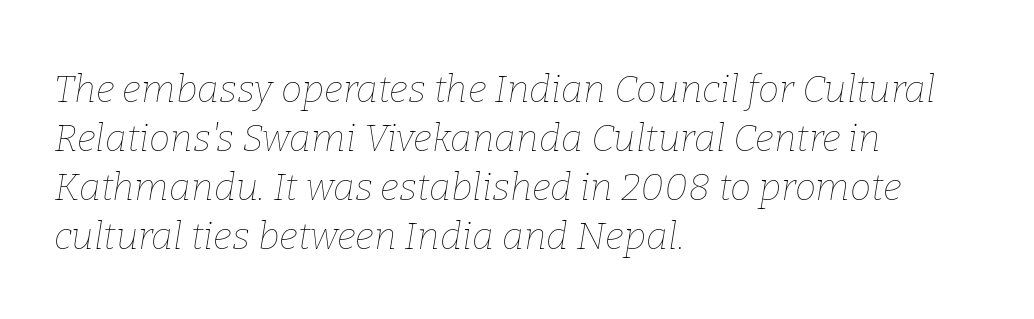
The image shows 38 px thin type, italic (leaning right); set left-aligned, normal line spacing (1.29x), normal letter spacing, not underlined; low stroke contrast and a medium x-height.
